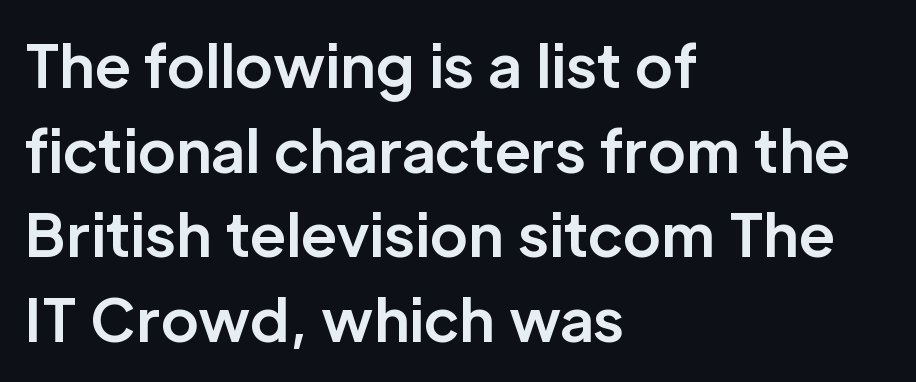
{"serif": "no", "italic": "no", "bold": "yes", "weight": "bold", "width": "normal", "stroke_contrast": "low", "x_height": "medium", "monospaced": "no", "underline": "no", "align": "left", "line_spacing": "normal", "line_spacing_ratio": 1.46, "letter_spacing": "normal", "letter_spacing_em": 0.0, "glyph_px": 58}
